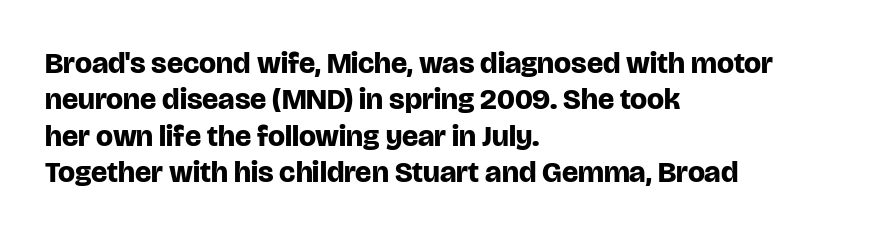
Notice how thick the strokes are: this is what a full bold looks like. Look at the bottom of the vertical strokes: they stop flat, with no serifs. The rendering uses natural spacing where letterforms have individual widths. Between one letter and the next there's only the usual sliver of space.
